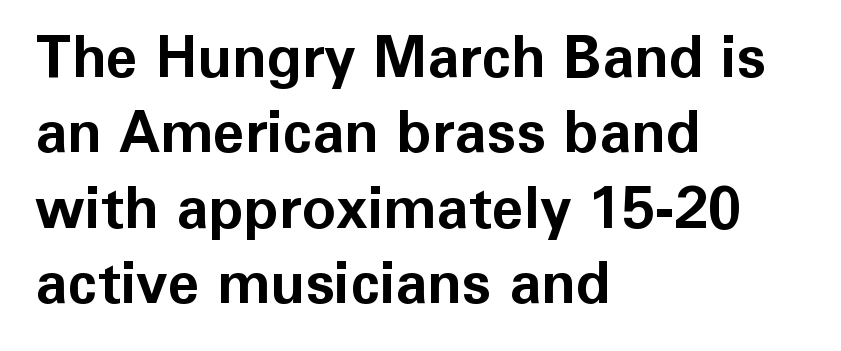
Lines of text with bare space underneath. Look at the stroke-to-counter ratio: heavy, a bold. A classic flush-left, rag-right setting is used for this passage. This rendering leaves character spacing at its baseline value.
